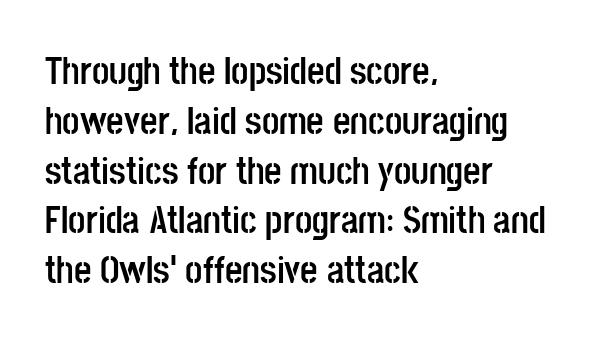
{"serif": "no", "italic": "no", "bold": "yes", "weight": "semibold", "width": "condensed", "stroke_contrast": "low", "x_height": "large", "monospaced": "no", "underline": "no", "align": "left", "line_spacing": "normal", "line_spacing_ratio": 1.31, "letter_spacing": "normal", "letter_spacing_em": 0.0, "glyph_px": 38}
